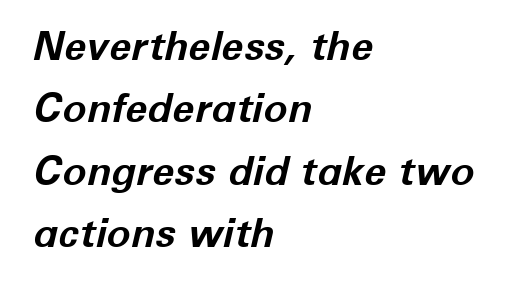
{"italic": "yes", "lean": "right", "slant_degrees": 12, "bold": "yes", "weight": "bold", "width": "normal", "stroke_contrast": "low", "x_height": "medium", "monospaced": "no", "underline": "no", "align": "left", "line_spacing": "normal", "line_spacing_ratio": 1.56, "letter_spacing": "normal", "letter_spacing_em": 0.0, "glyph_px": 40}
